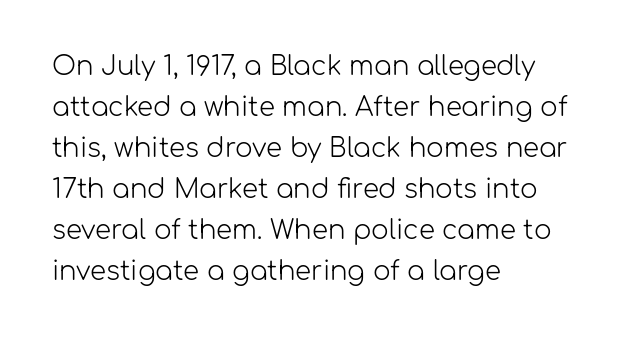
Q: Is the text bold? A: No.
Q: Is the text italic (slanted)? A: No, it is upright.
Q: Is the text underlined? A: No.
Q: How is the paragraph aligned? A: Left-aligned.
Q: Is the spacing between letters normal or unusually wide? A: Normal.
Q: Is the spacing between lines tight, normal or loose? A: Normal.
